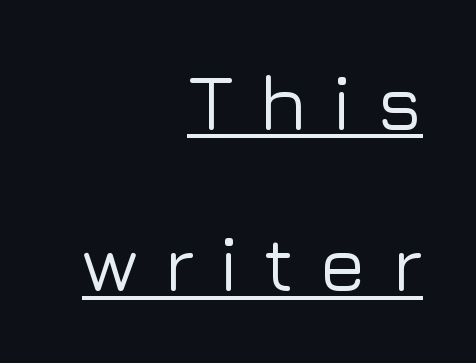
Think of a printed novel: that variable character pitch is what you see here. Each line ends at the same right margin while the left side varies. Ascenders rise straight up at ninety degrees. Tracking value appears strongly positive — letters spread wide.
